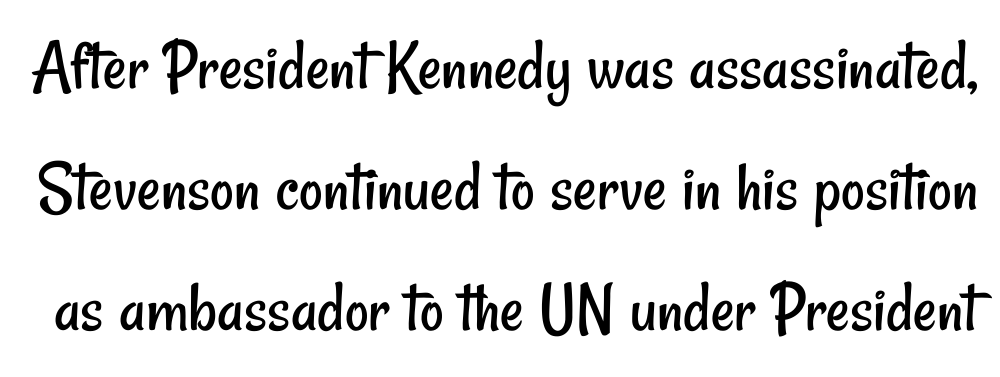
Q: Is the text bold? A: No.
Q: Is the typeface a serif or a sans-serif typeface? A: Sans-serif.
Q: Is the text underlined? A: No.
Q: Is the spacing between letters normal or unusually wide? A: Normal.
Q: Is the spacing between lines tight, normal or loose? A: Normal.
Q: Width (condensed, normal, or wide)? A: Condensed.
Q: Stroke contrast? A: Low.
Q: x-height? A: Small.
Q: Monospaced? A: No.
